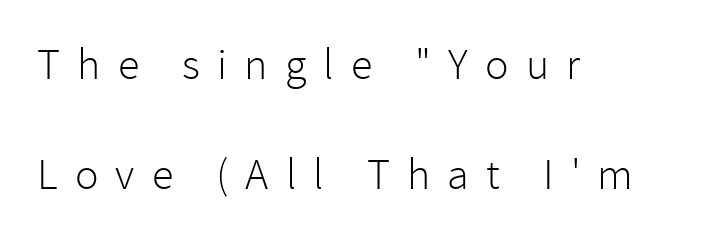
{"serif": "no", "italic": "no", "bold": "no", "weight": "light", "width": "normal", "stroke_contrast": "low", "x_height": "medium", "monospaced": "no", "underline": "no", "align": "left", "line_spacing": "loose", "line_spacing_ratio": 2.5, "letter_spacing": "wide", "letter_spacing_em": 0.39, "glyph_px": 44}
